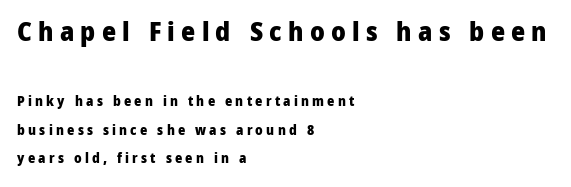
The image shows 27 px bold type, upright; set left-aligned, loose line spacing (2.03x), unusually wide letter spacing (+0.23 em), not underlined; the first (top) block is 1.93x larger.
